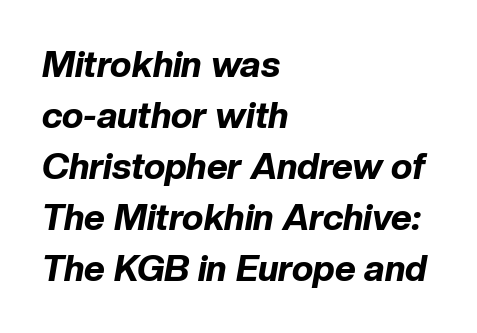
Q: Is the text bold? A: Yes.
Q: Is the text italic (slanted)? A: Yes, it leans right by about 10 degrees.
Q: Is the text underlined? A: No.
Q: How is the paragraph aligned? A: Left-aligned.
Q: Is the spacing between letters normal or unusually wide? A: Normal.
Q: Is the spacing between lines tight, normal or loose? A: Normal.
Q: Width (condensed, normal, or wide)? A: Normal.
Q: Stroke contrast? A: Low.
Q: x-height? A: Medium.
Q: Monospaced? A: No.
